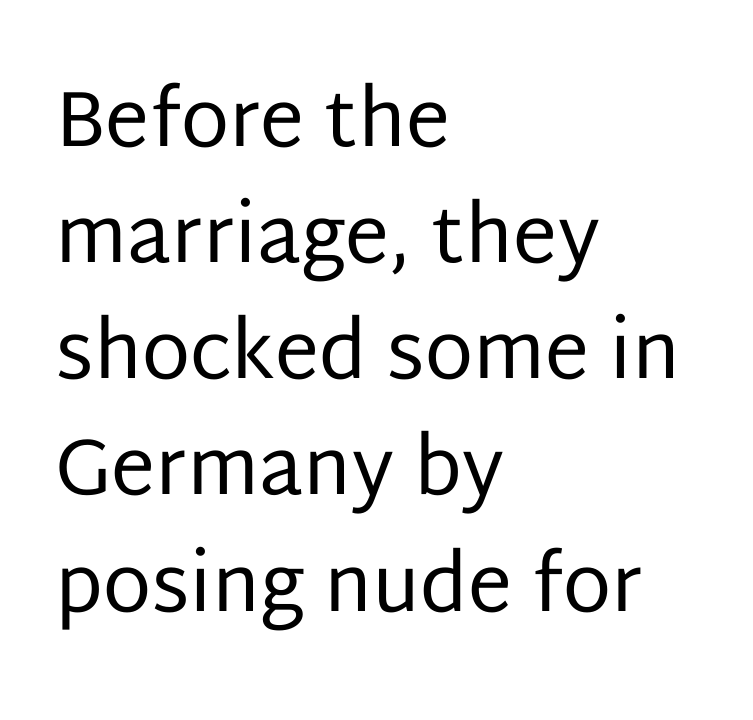
{"serif": "no", "italic": "no", "bold": "no", "weight": "regular", "width": "normal", "stroke_contrast": "low", "x_height": "large", "monospaced": "no", "underline": "no", "align": "left", "line_spacing": "normal", "line_spacing_ratio": 1.47, "letter_spacing": "normal", "letter_spacing_em": 0.0, "glyph_px": 79}
